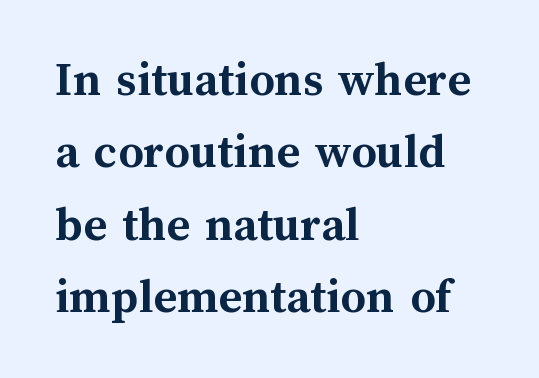
Q: Is the text bold? A: Yes.
Q: Is the text italic (slanted)? A: No, it is upright.
Q: Is the text underlined? A: No.
Q: How is the paragraph aligned? A: Left-aligned.
Q: Is the spacing between letters normal or unusually wide? A: Normal.
Q: Is the spacing between lines tight, normal or loose? A: Normal.
Q: Width (condensed, normal, or wide)? A: Normal.
Q: Stroke contrast? A: Medium.
Q: x-height? A: Medium.
Q: Monospaced? A: No.
